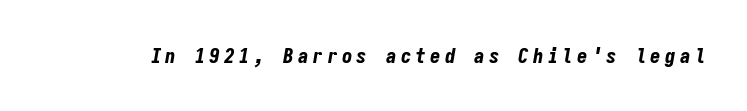
Strokes here are thick enough to call this a true bold. The specimen reads as italic at a glance. Clear beneath every line of the passage. The tracking reads as deliberately expanded to a designer's eye.
